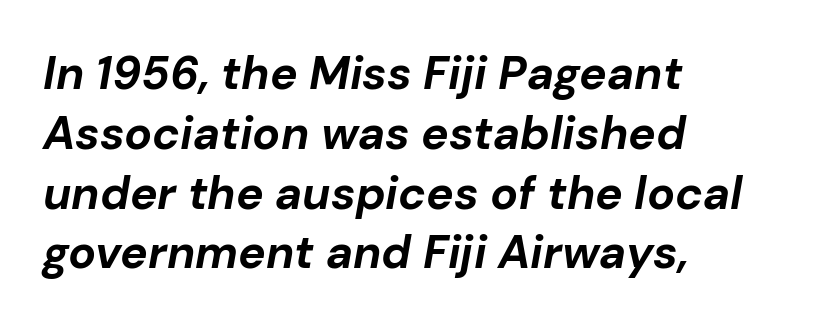
Weight check: bold — yes, fully. Each letter keeps its own natural width here, so spacing adapts to shape. One glance says typical: line gaps are just what's usual. Typeset ragged right — the left edge is the straight one. The area under the type is left untouched.
